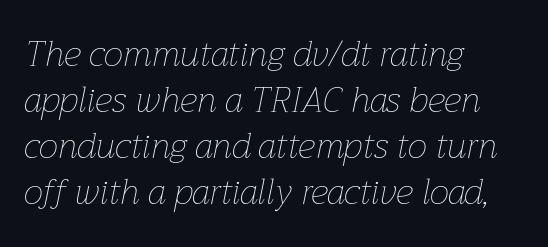
{"italic": "yes", "lean": "right", "slant_degrees": 12, "bold": "no", "weight": "thin", "width": "normal", "stroke_contrast": "low", "x_height": "medium", "monospaced": "no", "underline": "no", "align": "left", "line_spacing": "normal", "line_spacing_ratio": 1.31, "letter_spacing": "normal", "letter_spacing_em": 0.0, "glyph_px": 35}
